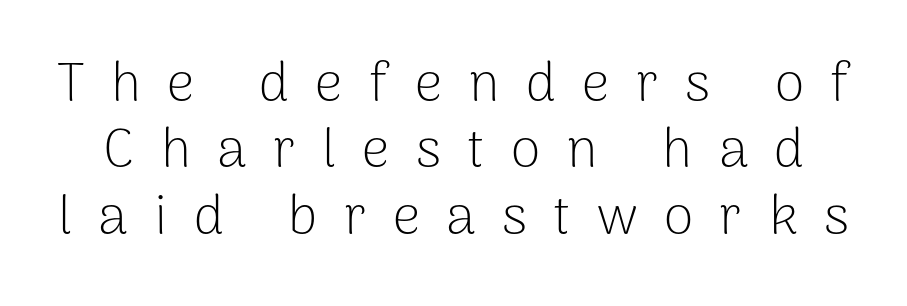
{"serif": "no", "italic": "no", "bold": "no", "weight": "light", "width": "normal", "stroke_contrast": "low", "x_height": "medium", "monospaced": "no", "underline": "no", "line_spacing_ratio": 1.23, "letter_spacing": "wide", "letter_spacing_em": 0.49, "glyph_px": 54}
